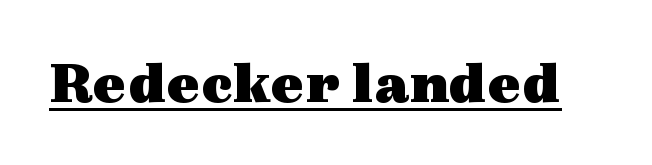
Q: Is the text bold? A: Yes.
Q: Is the text italic (slanted)? A: No, it is upright.
Q: Is the typeface a serif or a sans-serif typeface? A: Serif.
Q: Is the text underlined? A: Yes.
Q: Is the spacing between letters normal or unusually wide? A: Normal.
Q: Width (condensed, normal, or wide)? A: Wide.
Q: x-height? A: Medium.
Q: Monospaced? A: No.
